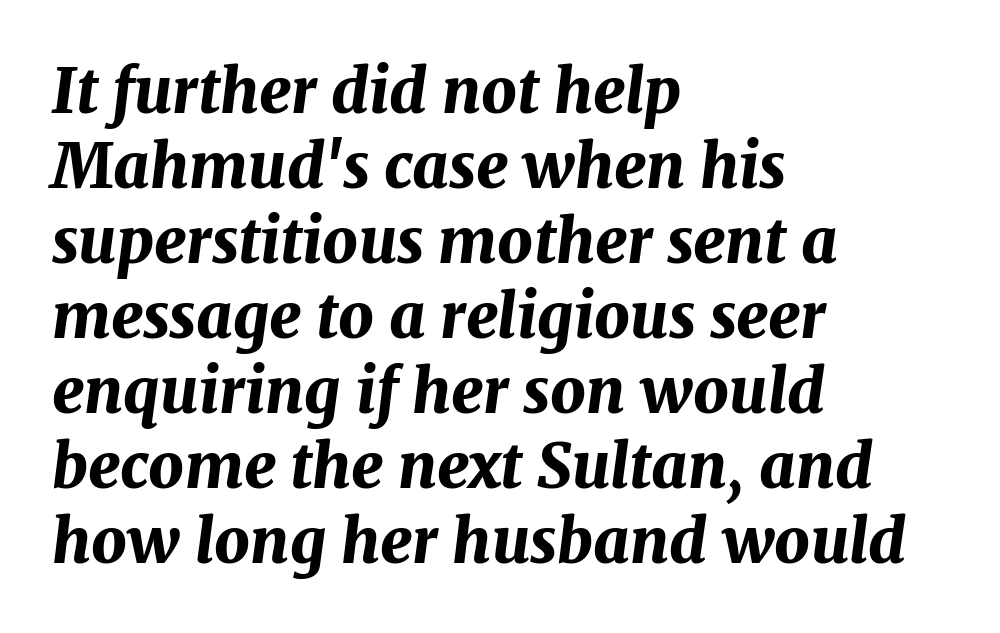
The image shows 62 px bold type, italic (leaning right); set left-aligned, line spacing 1.21x, normal letter spacing, not underlined; medium stroke contrast and a medium x-height.
